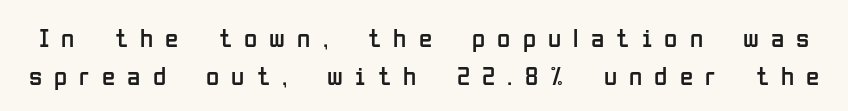
{"italic": "no", "bold": "no", "underline": "no", "line_spacing": "normal", "line_spacing_ratio": 1.39, "letter_spacing": "wide", "letter_spacing_em": 0.45, "glyph_px": 27}
